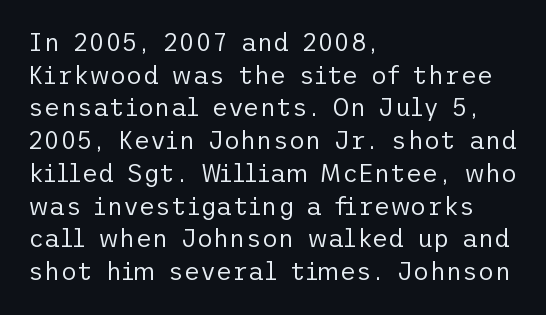
What's the leading like? Ordinary, nothing unusual. The passage shown has conventional tracking throughout. The typography opts for an upright posture over an oblique one. The passage is arranged the way most books set body copy — flush left.
